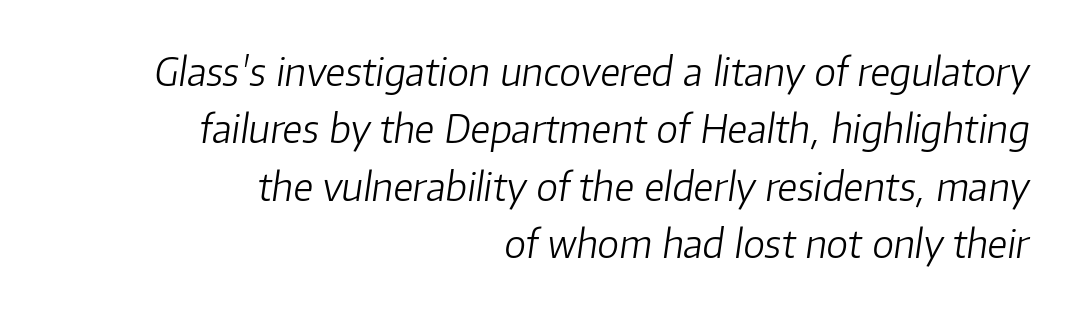
The image shows 39 px light type, italic (leaning right); set right-aligned, normal line spacing (1.47x), normal letter spacing, not underlined; low stroke contrast and a medium x-height.
